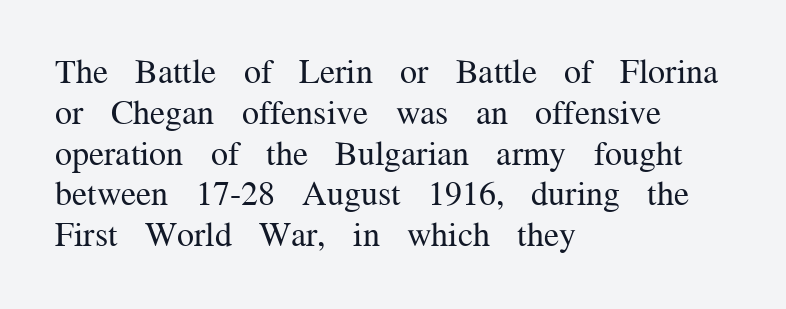
Q: Is the text bold? A: No.
Q: Is the text italic (slanted)? A: No, it is upright.
Q: Is the typeface a serif or a sans-serif typeface? A: Serif.
Q: Is the text underlined? A: No.
Q: How is the paragraph aligned? A: Left-aligned.
Q: Is the spacing between letters normal or unusually wide? A: Normal.
Q: Width (condensed, normal, or wide)? A: Normal.
Q: Stroke contrast? A: Medium.
Q: x-height? A: Medium.
Q: Monospaced? A: No.
